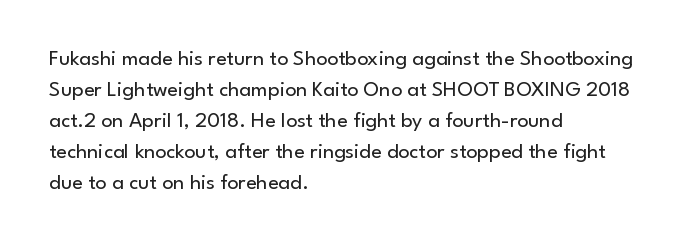
The image shows 22 px text type, upright; set left-aligned, normal line spacing (1.41x), normal letter spacing, not underlined.
